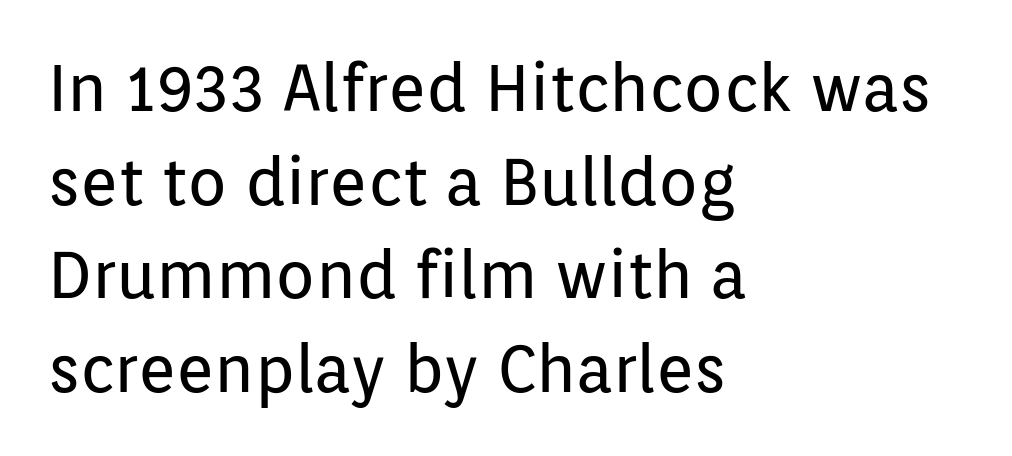
The image shows 65 px regular-weight sans-serif type, upright; set left-aligned, normal line spacing (1.44x), normal letter spacing, not underlined; low stroke contrast and a medium x-height.
